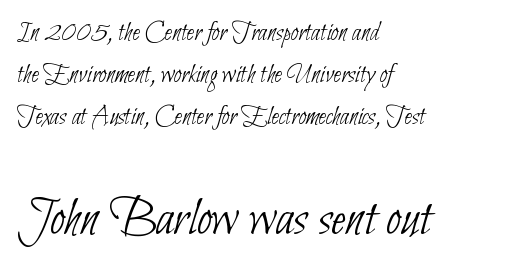
Font category for this specimen: sans-serif. In terms of leading, this rendering sits right in the middle. Character widths vary here, with narrow letters taking less room than wide ones. Size hierarchy here favors the trailing block over the leading one. Here the glyphs are tracked normally, forming tight word shapes. Plain, unruled lines of type.
